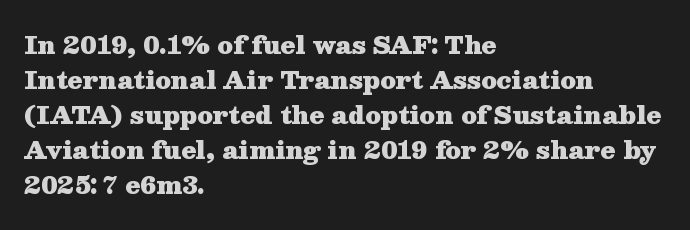
The image shows 24 px bold type, upright; set left-aligned, normal line spacing (1.46x), normal letter spacing, not underlined.
